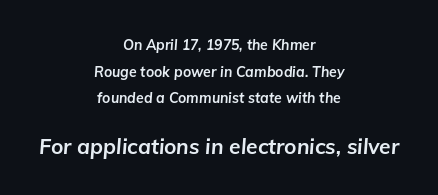
Q: Is the text bold? A: Yes.
Q: Is the text italic (slanted)? A: Yes, it leans right by about 5 degrees.
Q: Is the text underlined? A: No.
Q: How is the paragraph aligned? A: Centered.
Q: Is the spacing between letters normal or unusually wide? A: Normal.
Q: Is the spacing between lines tight, normal or loose? A: Loose.
Q: Which block of text is set in a larger size, the first (top) or the second (bottom)? A: The second (bottom) one.
